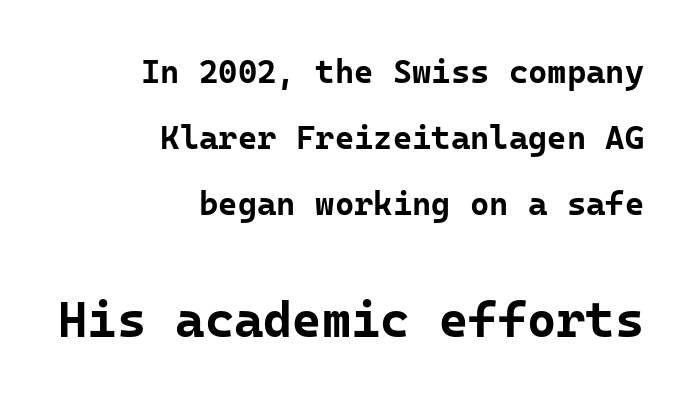
{"serif": "no", "italic": "no", "bold": "yes", "weight": "bold", "width": "normal", "stroke_contrast": "low", "x_height": "medium", "monospaced": "yes", "underline": "no", "align": "right", "line_spacing": "loose", "line_spacing_ratio": 2.0, "letter_spacing": "normal", "letter_spacing_em": 0.0, "larger_block": "second", "size_ratio": 1.52, "glyph_px": 50}
